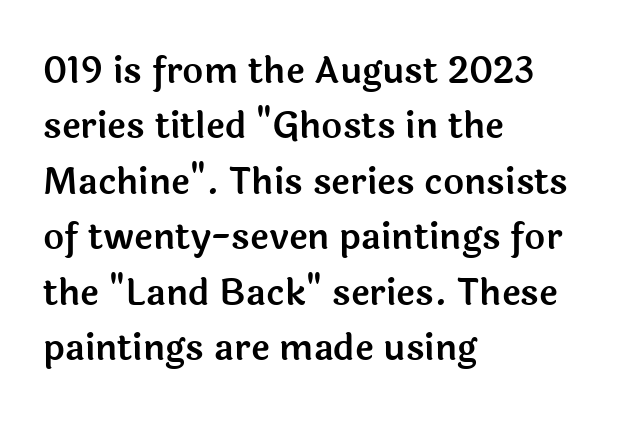
{"serif": "no", "italic": "no", "width": "normal", "x_height": "medium", "monospaced": "no", "underline": "no", "align": "left", "line_spacing": "normal", "line_spacing_ratio": 1.54, "letter_spacing": "normal", "letter_spacing_em": 0.0, "glyph_px": 36}
